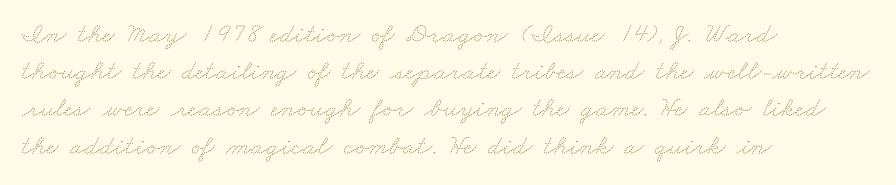
The image shows 28 px thin, wide type; set left-aligned, normal line spacing (1.33x), normal letter spacing, not underlined; low stroke contrast and a small x-height.
